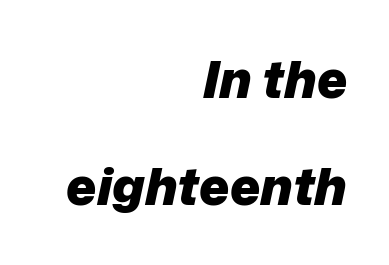
Q: Is the text bold? A: Yes.
Q: Is the text italic (slanted)? A: Yes, it leans right by about 12 degrees.
Q: Is the text underlined? A: No.
Q: How is the paragraph aligned? A: Right-aligned.
Q: Is the spacing between letters normal or unusually wide? A: Normal.
Q: Is the spacing between lines tight, normal or loose? A: Loose.
Q: Width (condensed, normal, or wide)? A: Normal.
Q: Stroke contrast? A: Low.
Q: x-height? A: Medium.
Q: Monospaced? A: No.
